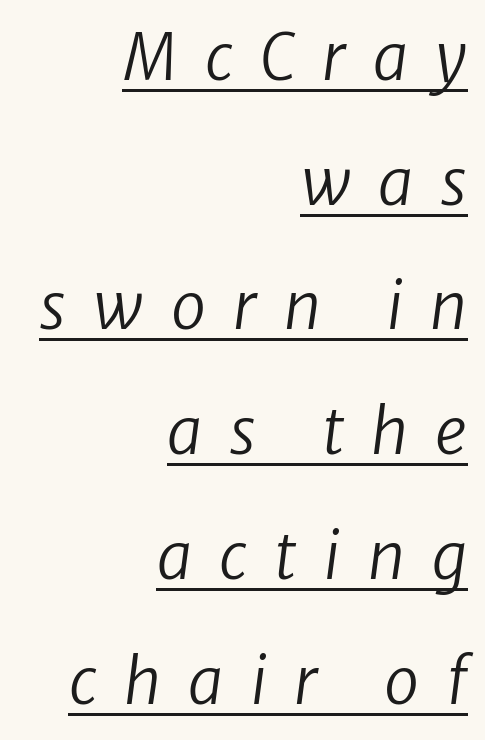
The letters are slanted; this is an italic face. The strokes carry an ordinary text weight at most. A typographer would call this underscored text. The block of text is sparse from top to bottom, with ample space between rows. This rendering uses right alignment, leaving the left contour irregular.
